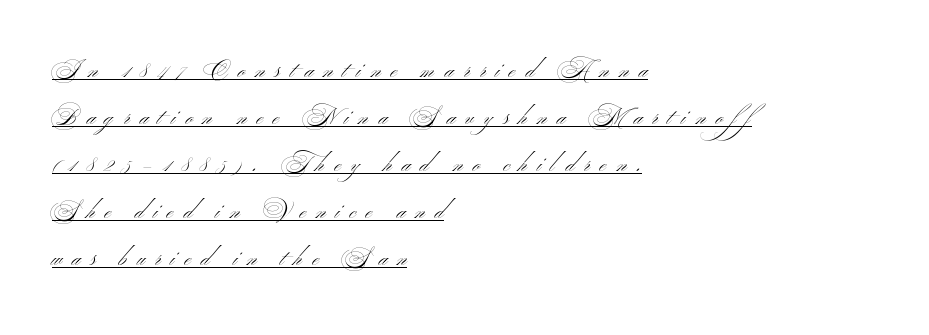
The image shows 22 px text type; set left-aligned, loose line spacing (2.14x), unusually wide letter spacing (+0.46 em), underlined.
